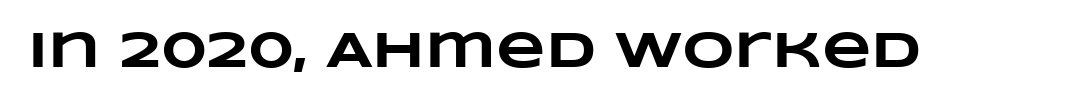
{"bold": "yes", "weight": "heavy", "width": "wide", "stroke_contrast": "low", "x_height": "large", "monospaced": "no", "underline": "no", "letter_spacing": "normal", "letter_spacing_em": 0.0, "glyph_px": 51}
